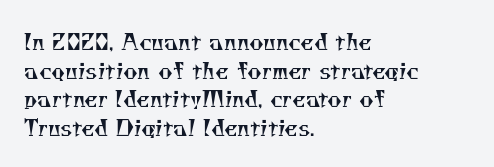
Q: Is the text bold? A: No.
Q: Is the text underlined? A: No.
Q: How is the paragraph aligned? A: Left-aligned.
Q: Is the spacing between letters normal or unusually wide? A: Normal.
Q: Is the spacing between lines tight, normal or loose? A: Normal.
